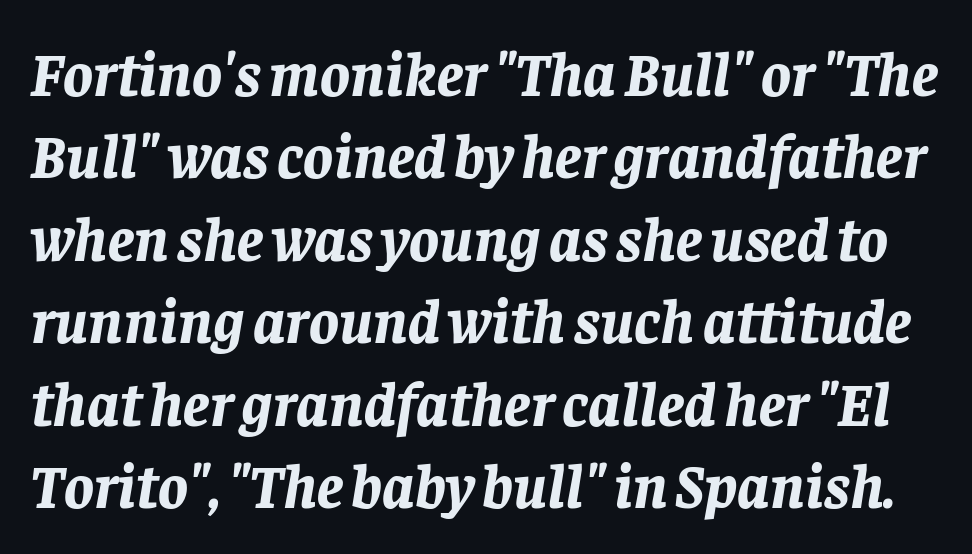
No extra tracking has been applied to these lines. You could not count columns in this text — the font is proportionally spaced. The rendering uses a bold face; every stroke is thick and dark. Check the space under the baseline: it is left empty. The lettering tilts uniformly, giving the passage an italic look. Each new line begins a customary step beneath the previous one.
